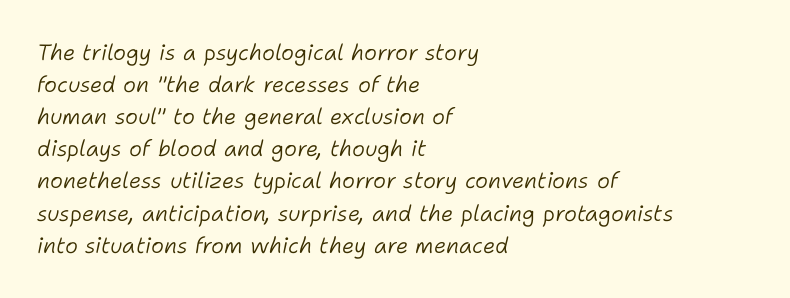
{"italic": "yes", "lean": "right", "slant_degrees": 11, "bold": "no", "underline": "no", "align": "left", "line_spacing": "normal", "line_spacing_ratio": 1.46, "letter_spacing": "normal", "letter_spacing_em": 0.0, "glyph_px": 22}
